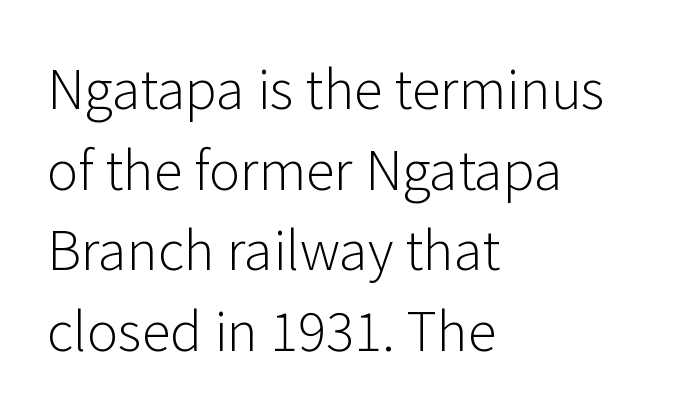
Q: Is the text bold? A: No.
Q: Is the text italic (slanted)? A: No, it is upright.
Q: Is the typeface a serif or a sans-serif typeface? A: Sans-serif.
Q: Is the text underlined? A: No.
Q: How is the paragraph aligned? A: Left-aligned.
Q: Is the spacing between letters normal or unusually wide? A: Normal.
Q: Is the spacing between lines tight, normal or loose? A: Normal.
Q: Width (condensed, normal, or wide)? A: Normal.
Q: Stroke contrast? A: Low.
Q: x-height? A: Medium.
Q: Monospaced? A: No.
